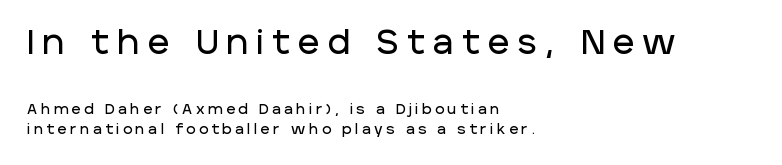
Q: Is the text italic (slanted)? A: No, it is upright.
Q: Is the typeface a serif or a sans-serif typeface? A: Sans-serif.
Q: Is the text underlined? A: No.
Q: How is the paragraph aligned? A: Left-aligned.
Q: Is the spacing between letters normal or unusually wide? A: Unusually wide.
Q: Is the spacing between lines tight, normal or loose? A: Normal.
Q: Which block of text is set in a larger size, the first (top) or the second (bottom)? A: The first (top) one.
Q: Width (condensed, normal, or wide)? A: Normal.
Q: Stroke contrast? A: Low.
Q: x-height? A: Large.
Q: Monospaced? A: No.
